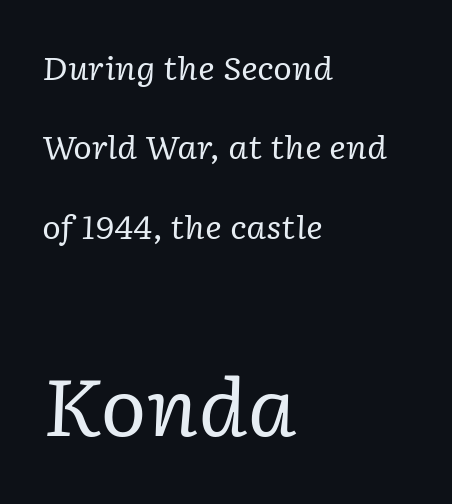
Q: Is the text bold? A: No.
Q: Is the text italic (slanted)? A: Yes, it leans right by about 2 degrees.
Q: Is the typeface a serif or a sans-serif typeface? A: Serif.
Q: Is the text underlined? A: No.
Q: How is the paragraph aligned? A: Left-aligned.
Q: Is the spacing between letters normal or unusually wide? A: Normal.
Q: Is the spacing between lines tight, normal or loose? A: Loose.
Q: Which block of text is set in a larger size, the first (top) or the second (bottom)? A: The second (bottom) one.
Q: Width (condensed, normal, or wide)? A: Normal.
Q: Stroke contrast? A: Low.
Q: x-height? A: Medium.
Q: Monospaced? A: No.
